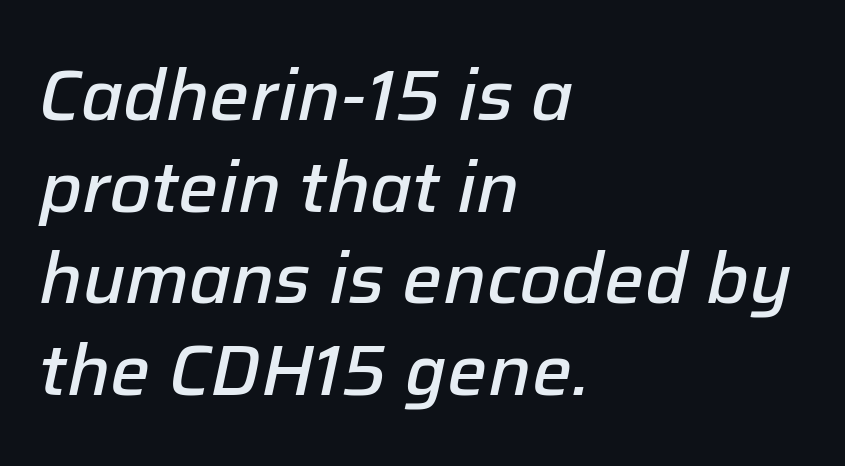
Quick note: underline off. Think of a printed novel: that variable character pitch is what you see here. The text carries the slant typical of an italic or oblique font. The typesetting leans somewhat heavy: a semibold.
